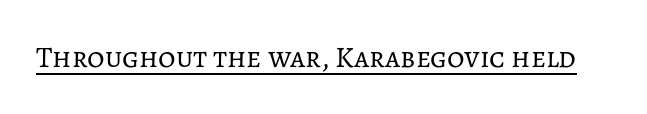
The image shows 30 px regular-weight type, upright; set normal letter spacing, underlined; low stroke contrast and a medium x-height.
